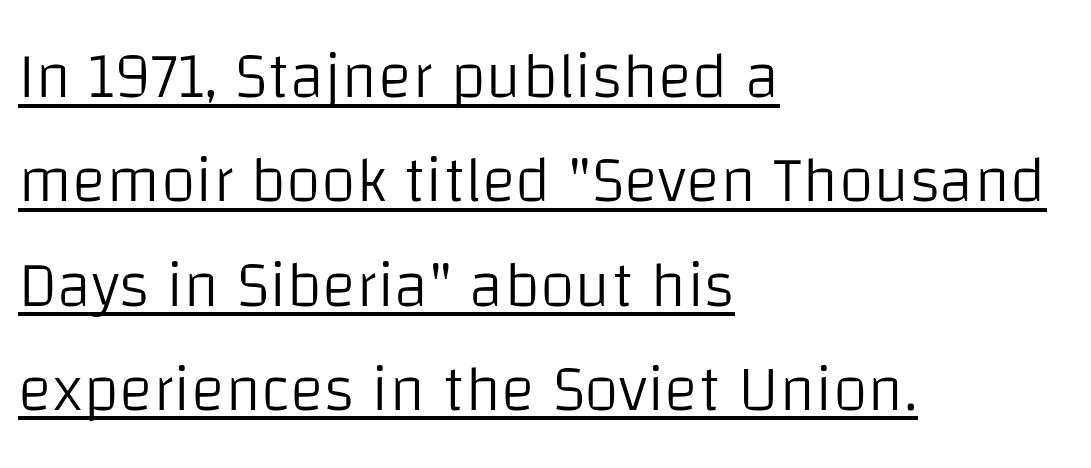
Q: Is the text bold? A: No.
Q: Is the text italic (slanted)? A: No, it is upright.
Q: Is the typeface a serif or a sans-serif typeface? A: Sans-serif.
Q: Is the text underlined? A: Yes.
Q: How is the paragraph aligned? A: Left-aligned.
Q: Is the spacing between letters normal or unusually wide? A: Normal.
Q: Is the spacing between lines tight, normal or loose? A: Normal.
Q: Width (condensed, normal, or wide)? A: Normal.
Q: Stroke contrast? A: Low.
Q: x-height? A: Large.
Q: Monospaced? A: No.
